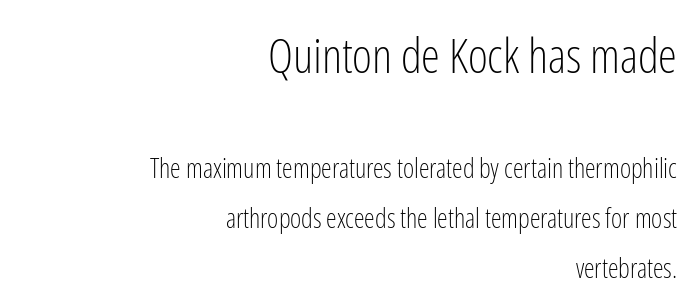
The image shows 48 px light, condensed sans-serif type, upright; set right-aligned, line spacing 1.86x, normal letter spacing, not underlined; the first (top) block is 1.78x larger; low stroke contrast and a medium x-height.
